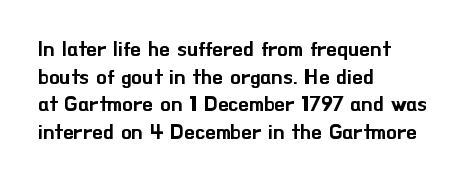
Every character sits straight up, as roman type does. Decoration check: the copy has no underline. A normal amount of white space separates one row of letters from the next. The passage shown has conventional tracking throughout.
